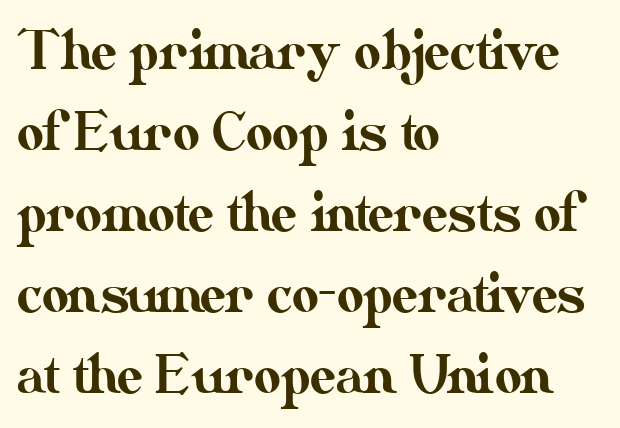
{"italic": "no", "width": "normal", "stroke_contrast": "medium", "x_height": "small", "monospaced": "no", "underline": "no", "align": "left", "line_spacing": "normal", "line_spacing_ratio": 1.56, "letter_spacing": "normal", "letter_spacing_em": 0.0, "glyph_px": 52}
